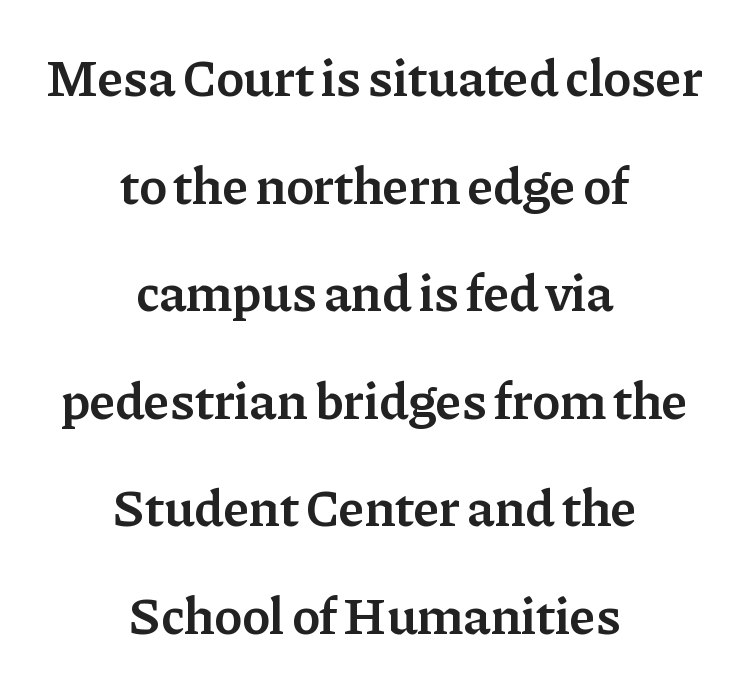
Q: Is the text bold? A: Semi-bold.
Q: Is the text italic (slanted)? A: No, it is upright.
Q: Is the typeface a serif or a sans-serif typeface? A: Serif.
Q: Is the text underlined? A: No.
Q: How is the paragraph aligned? A: Centered.
Q: Is the spacing between letters normal or unusually wide? A: Normal.
Q: Is the spacing between lines tight, normal or loose? A: Loose.
Q: Width (condensed, normal, or wide)? A: Normal.
Q: Stroke contrast? A: Low.
Q: x-height? A: Medium.
Q: Monospaced? A: No.
